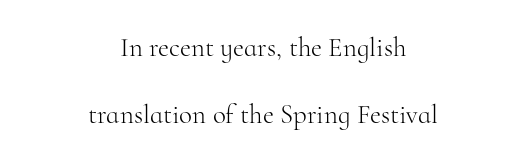
In terms of letterspacing, this is plain default setting. Is the type heavy? It reads as light-to-regular instead. Notice the wide empty band between every row — that's loose leading. Unmarked baselines from the first word to the last.
